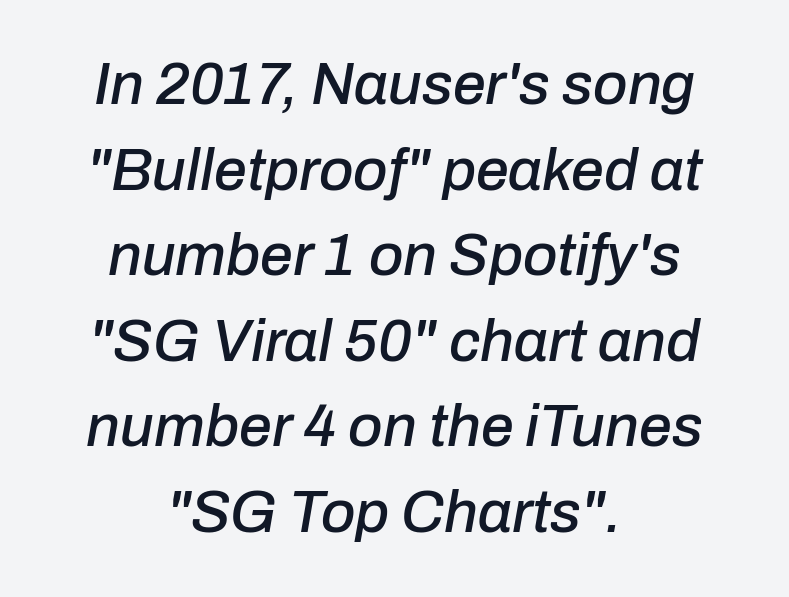
A typesetter would call this proportional, since set widths differ per character. The zone under the glyphs is completely vacant. The typography opts for an oblique posture over an upright one. Short note: letters normally spaced. Short and long lines alike share a common midpoint.
